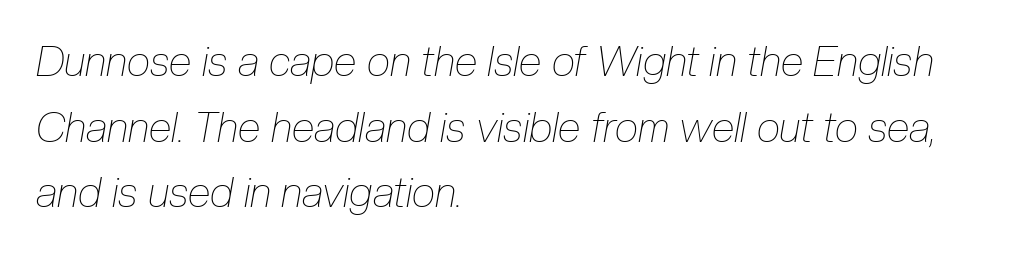
{"italic": "yes", "lean": "right", "slant_degrees": 10, "bold": "no", "weight": "thin", "width": "condensed", "stroke_contrast": "low", "x_height": "medium", "monospaced": "no", "underline": "no", "align": "left", "line_spacing": "normal", "line_spacing_ratio": 1.56, "letter_spacing": "normal", "letter_spacing_em": 0.0, "glyph_px": 42}
